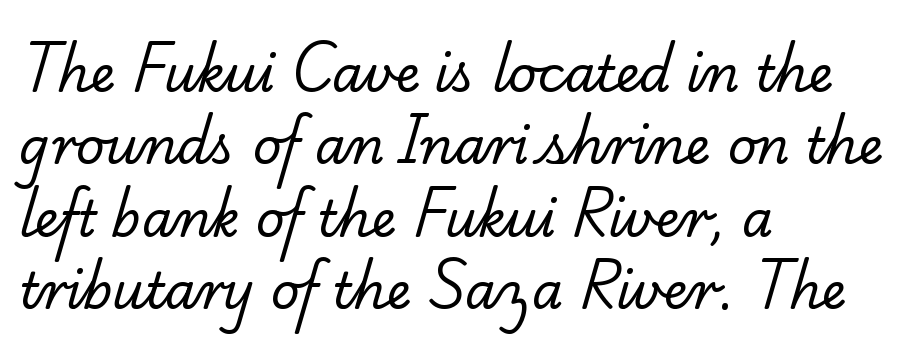
Q: Is the text bold? A: No.
Q: Is the text underlined? A: No.
Q: How is the paragraph aligned? A: Left-aligned.
Q: Is the spacing between letters normal or unusually wide? A: Normal.
Q: Is the spacing between lines tight, normal or loose? A: Normal.
Q: Width (condensed, normal, or wide)? A: Normal.
Q: Stroke contrast? A: Low.
Q: x-height? A: Small.
Q: Monospaced? A: No.
